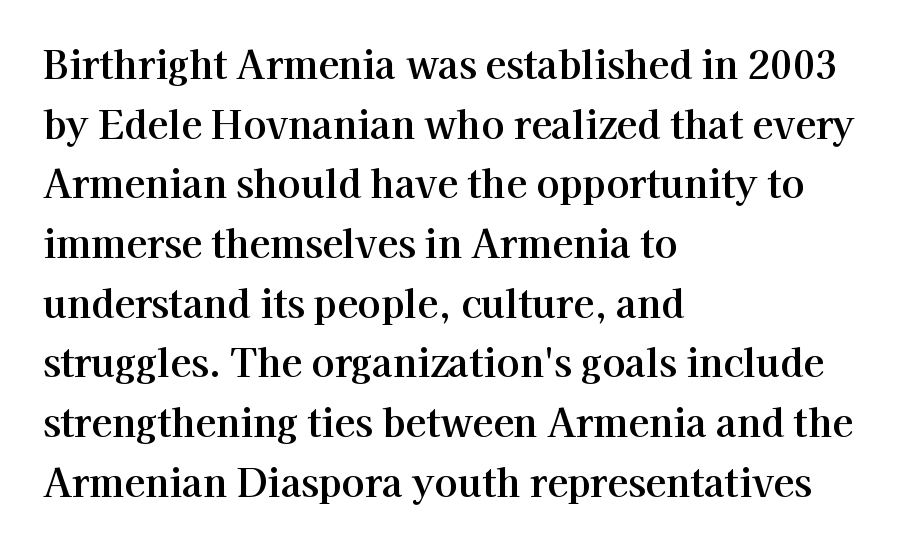
Line starts are locked; line ends wander. Posture: upright roman. These lines are rendered in a variable-pitch font. Clear beneath every line of the passage.
